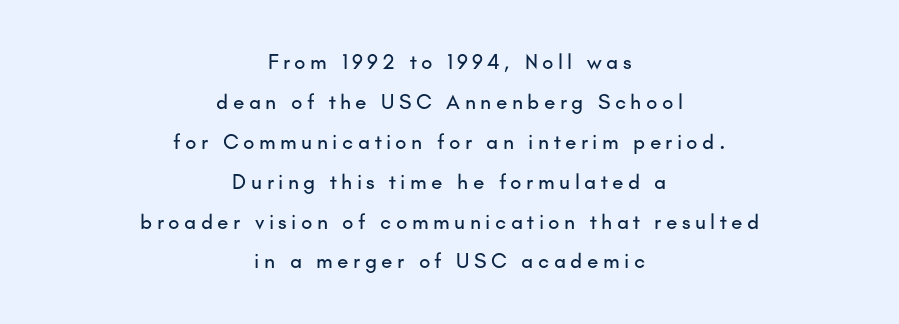
The image shows 21 px text type, upright; set centered, loose line spacing (1.9x), unusually wide letter spacing (+0.21 em), not underlined.
